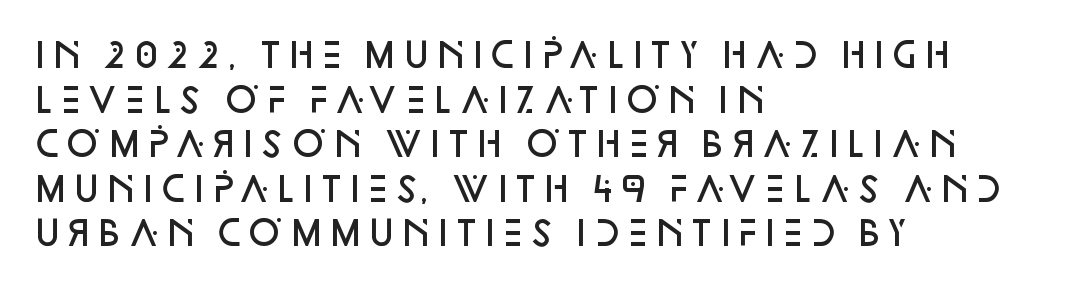
You could not count columns in this text — the font is proportionally spaced. Honestly, the letter spacing is just normal — you wouldn't notice it. Classification — sans serif. Normally led — the rows are evenly, conventionally spaced.
